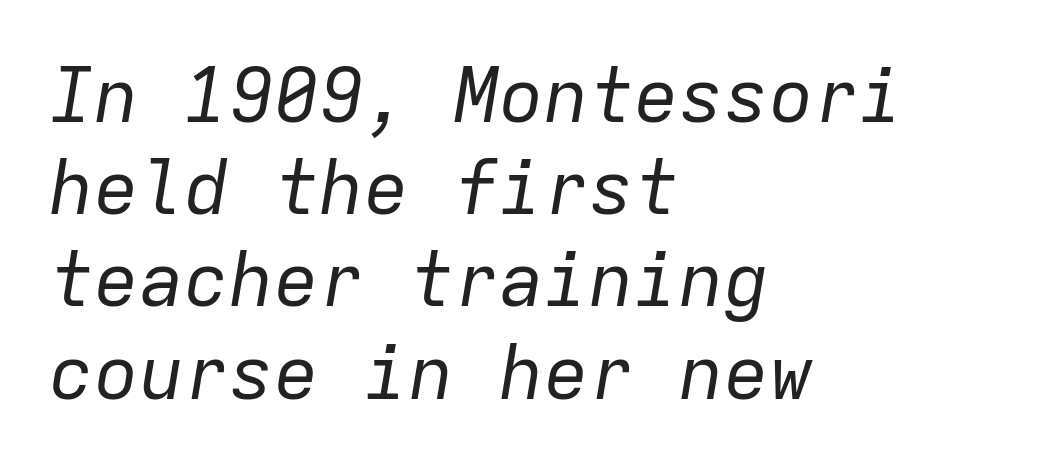
The image shows 75 px regular-weight type, italic (leaning right), monospaced; set left-aligned, line spacing 1.23x, normal letter spacing, not underlined; low stroke contrast and a medium x-height.
